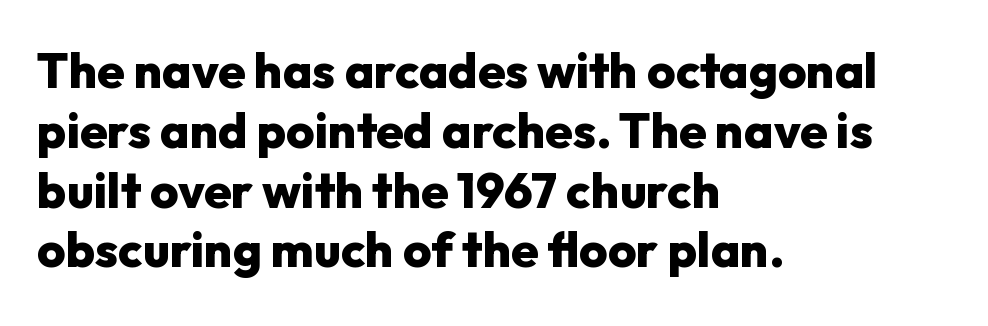
Q: Is the text bold? A: Yes.
Q: Is the text italic (slanted)? A: No, it is upright.
Q: Is the typeface a serif or a sans-serif typeface? A: Sans-serif.
Q: Is the text underlined? A: No.
Q: How is the paragraph aligned? A: Left-aligned.
Q: Is the spacing between letters normal or unusually wide? A: Normal.
Q: Width (condensed, normal, or wide)? A: Normal.
Q: Stroke contrast? A: Low.
Q: x-height? A: Medium.
Q: Monospaced? A: No.
